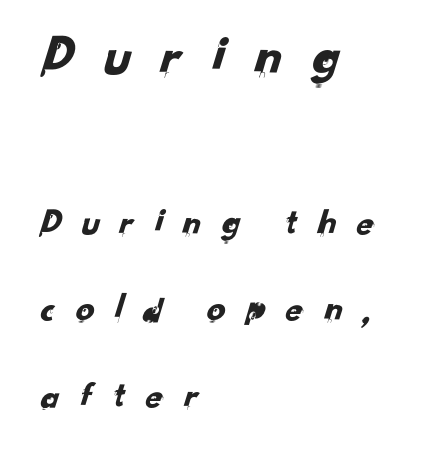
The image shows 55 px sans-serif type; set left-aligned, loose line spacing (2.33x), unusually wide letter spacing (+0.48 em), not underlined; the first (top) block is 1.49x larger; low stroke contrast and a small x-height.
